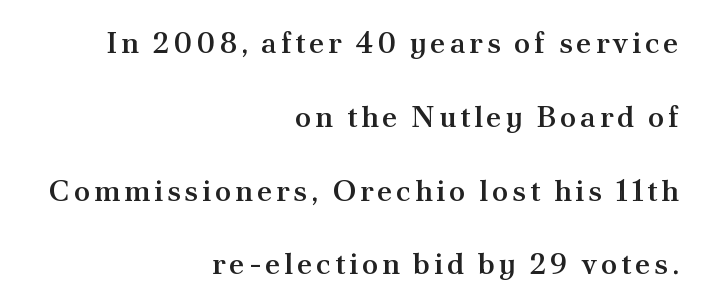
Q: Is the text bold? A: Semi-bold.
Q: Is the text italic (slanted)? A: No, it is upright.
Q: Is the typeface a serif or a sans-serif typeface? A: Serif.
Q: Is the text underlined? A: No.
Q: How is the paragraph aligned? A: Right-aligned.
Q: Is the spacing between lines tight, normal or loose? A: Loose.
Q: Width (condensed, normal, or wide)? A: Normal.
Q: Stroke contrast? A: Medium.
Q: x-height? A: Small.
Q: Monospaced? A: No.
